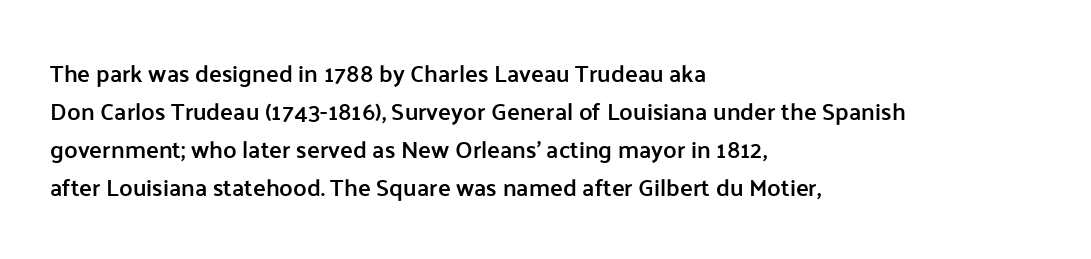
Q: Is the text bold? A: Semi-bold.
Q: Is the text italic (slanted)? A: No, it is upright.
Q: Is the text underlined? A: No.
Q: How is the paragraph aligned? A: Left-aligned.
Q: Is the spacing between letters normal or unusually wide? A: Normal.
Q: Is the spacing between lines tight, normal or loose? A: Normal.
